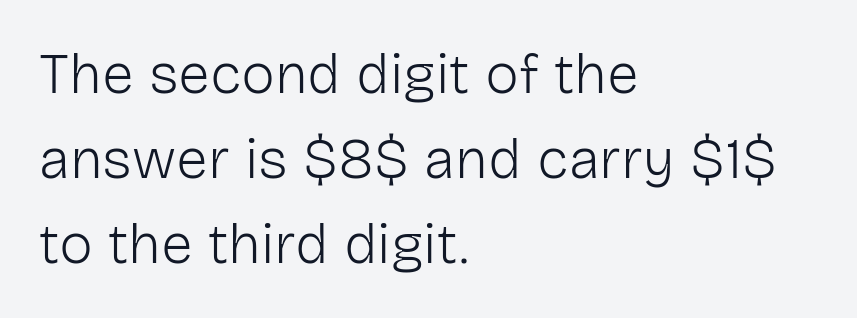
{"serif": "no", "italic": "no", "bold": "no", "weight": "light", "width": "normal", "stroke_contrast": "low", "x_height": "medium", "monospaced": "no", "underline": "no", "align": "left", "line_spacing": "normal", "line_spacing_ratio": 1.49, "letter_spacing": "normal", "letter_spacing_em": 0.0, "glyph_px": 57}
